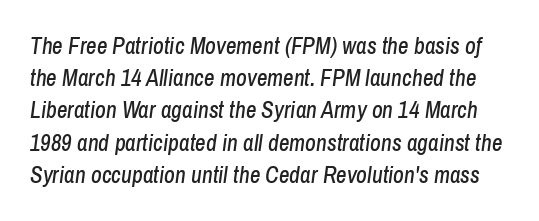
The glyphs look as if they've been sheared to an angle. Summary of vertical rhythm: regular, with standard interline spacing. Anything drawn beneath the words? Only blank space. You could call the tracking neutral — neither tight nor loose.
